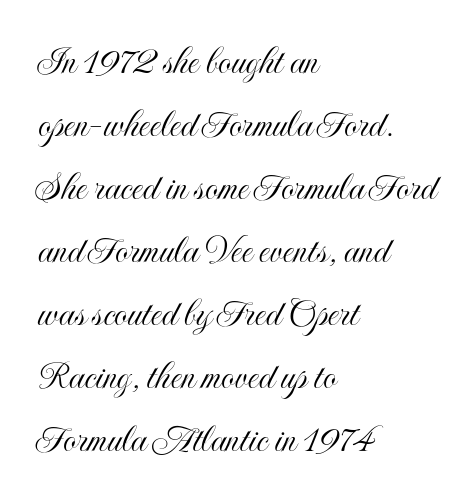
The image shows 42 px condensed type; set left-aligned, normal line spacing (1.5x), normal letter spacing, not underlined; a small x-height.
